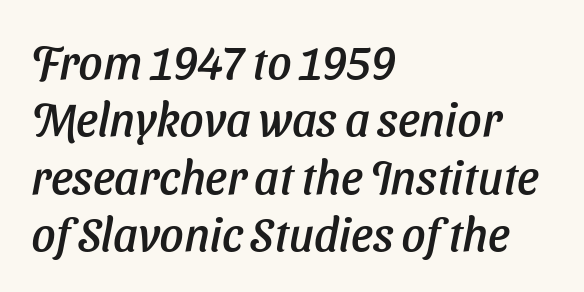
The image shows 47 px text type; set left-aligned, line spacing 1.22x, normal letter spacing, not underlined; low stroke contrast and a medium x-height.
